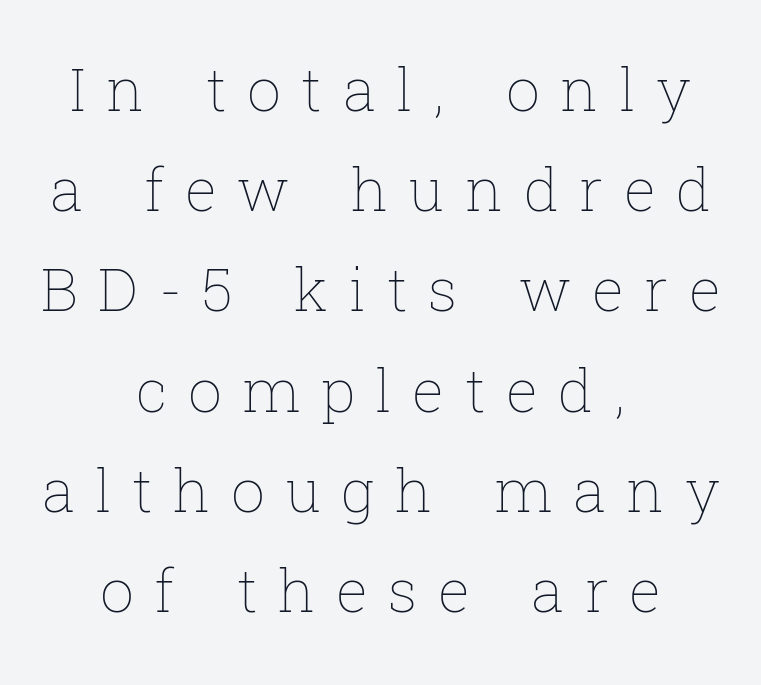
Descender tails drop into unmarked territory. Neither beginnings nor endings align; midpoints do. These lines are rendered in a variable-pitch font. Look at the tracking — it's clearly loosened, letters drifting apart. Is there any slant? The stems are plumb. Is there much room between lines? A standard amount, neither cramped nor airy.
